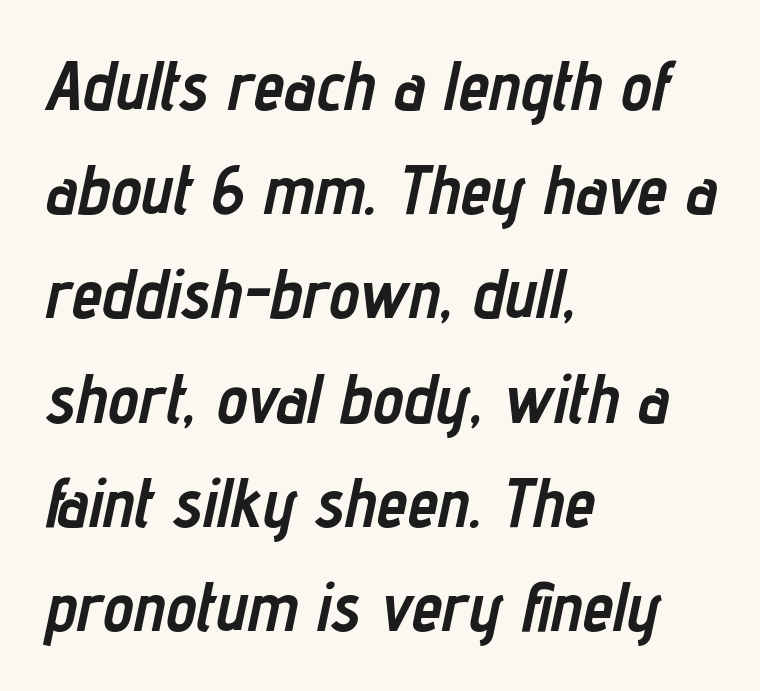
The image shows 69 px semibold, condensed type, italic (leaning right); set left-aligned, normal line spacing (1.51x), normal letter spacing, not underlined; low stroke contrast and a medium x-height.
